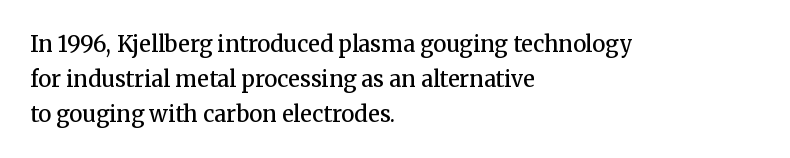
Q: Is the text bold? A: Semi-bold.
Q: Is the text italic (slanted)? A: No, it is upright.
Q: Is the text underlined? A: No.
Q: How is the paragraph aligned? A: Left-aligned.
Q: Is the spacing between letters normal or unusually wide? A: Normal.
Q: Is the spacing between lines tight, normal or loose? A: Normal.
